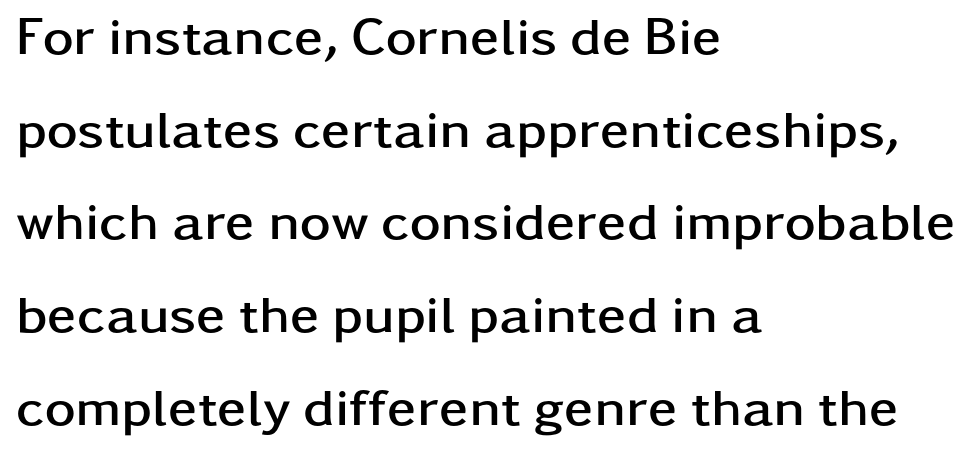
The image shows 53 px semibold, wide sans-serif type, upright; set left-aligned, line spacing 1.75x, normal letter spacing, not underlined; low stroke contrast and a medium x-height.
